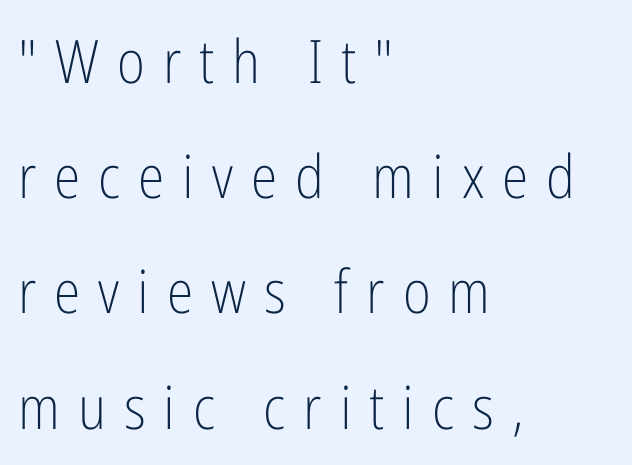
{"serif": "no", "italic": "no", "bold": "no", "weight": "light", "width": "condensed", "stroke_contrast": "low", "x_height": "medium", "monospaced": "no", "underline": "no", "align": "left", "line_spacing": "loose", "line_spacing_ratio": 1.92, "letter_spacing": "wide", "letter_spacing_em": 0.3, "glyph_px": 60}
